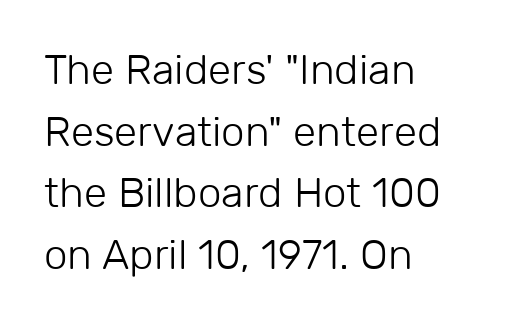
Q: Is the text bold? A: No.
Q: Is the text italic (slanted)? A: No, it is upright.
Q: Is the typeface a serif or a sans-serif typeface? A: Sans-serif.
Q: Is the text underlined? A: No.
Q: How is the paragraph aligned? A: Left-aligned.
Q: Is the spacing between letters normal or unusually wide? A: Normal.
Q: Is the spacing between lines tight, normal or loose? A: Normal.
Q: Width (condensed, normal, or wide)? A: Normal.
Q: Stroke contrast? A: Low.
Q: x-height? A: Medium.
Q: Monospaced? A: No.
